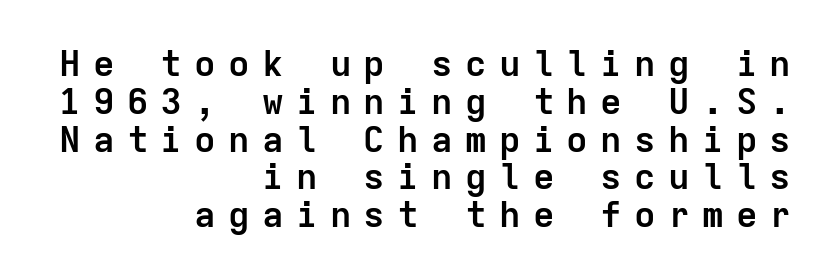
A bare baseline throughout the passage. How would I describe the line gaps? Narrow and economical. Glyph-to-glyph distance is far greater than everyday printed text. In terms of weight, the rendering is a true, heavy bold. This sample has the even, mechanical cadence of fixed-width lettering. The face used here is a sans, in the tradition of grotesques and geometrics.
